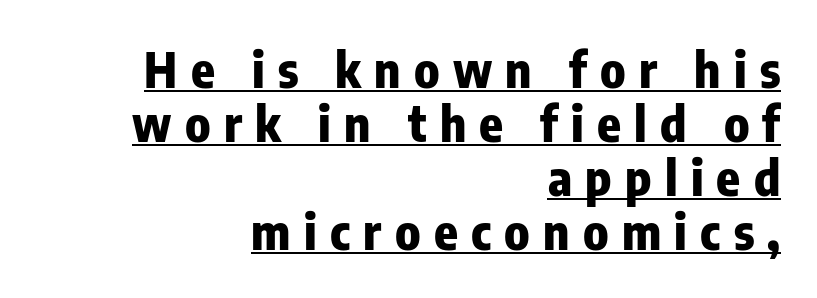
Varying glyph widths throughout — classic text-font behaviour. In terms of leading, this rendering errs on the cramped side. Rendered with straight, roman letterforms. The glyphs have the mass of a bold cut. What decoration does the sample have? An underline. Caption: expanded tracking, letters set apart.
